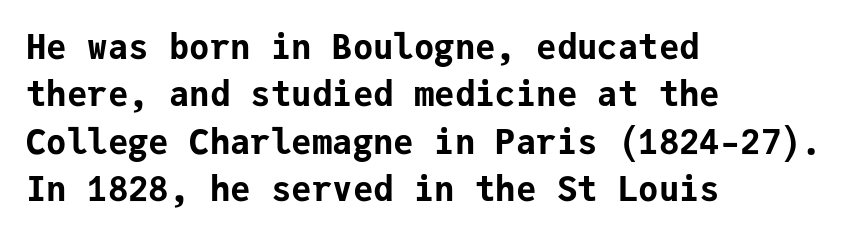
{"serif": "no", "italic": "no", "bold": "yes", "weight": "bold", "width": "normal", "stroke_contrast": "low", "x_height": "medium", "monospaced": "yes", "underline": "no", "align": "left", "line_spacing": "normal", "line_spacing_ratio": 1.39, "letter_spacing": "normal", "letter_spacing_em": 0.0, "glyph_px": 34}
